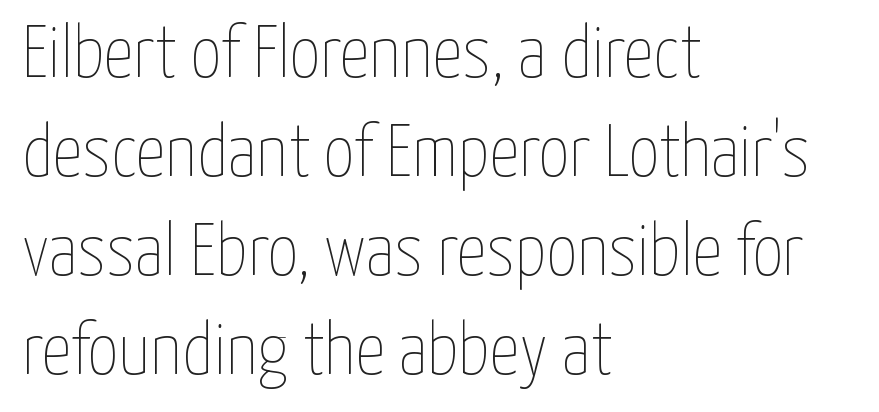
{"italic": "no", "bold": "no", "weight": "thin", "width": "condensed", "stroke_contrast": "low", "x_height": "medium", "monospaced": "no", "underline": "no", "align": "left", "line_spacing": "normal", "line_spacing_ratio": 1.34, "letter_spacing": "normal", "letter_spacing_em": 0.0, "glyph_px": 74}
